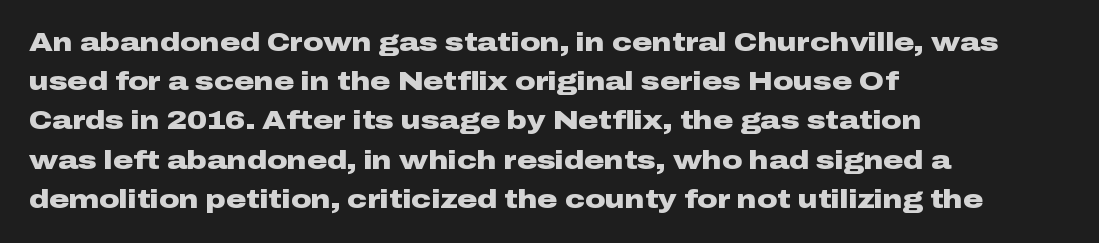
The image shows 25 px bold type, upright; set left-aligned, normal line spacing (1.57x), normal letter spacing, not underlined.
